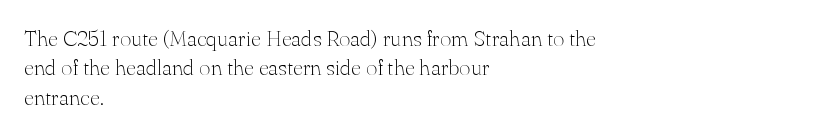
The image shows 22 px text type, upright; set left-aligned, normal line spacing (1.34x), normal letter spacing, not underlined.
